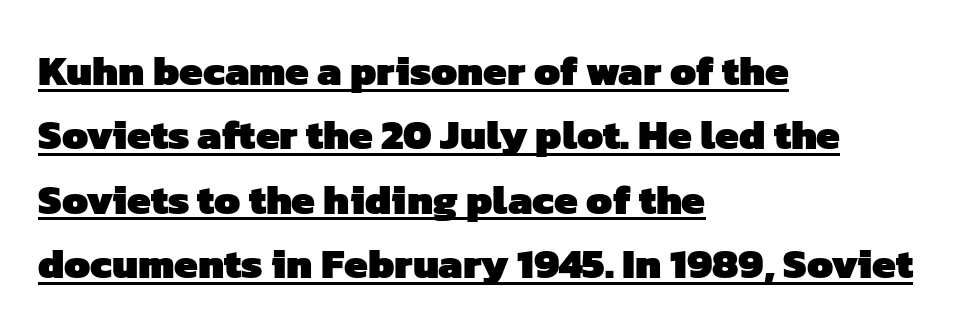
The typesetting leans heavy: a genuine bold. Left-aligned paragraph, ragged on the right. Words appear dense and cohesive because spacing is normal. Leading matches the norm, producing a regular column. The rendering uses the underline text-decoration.
